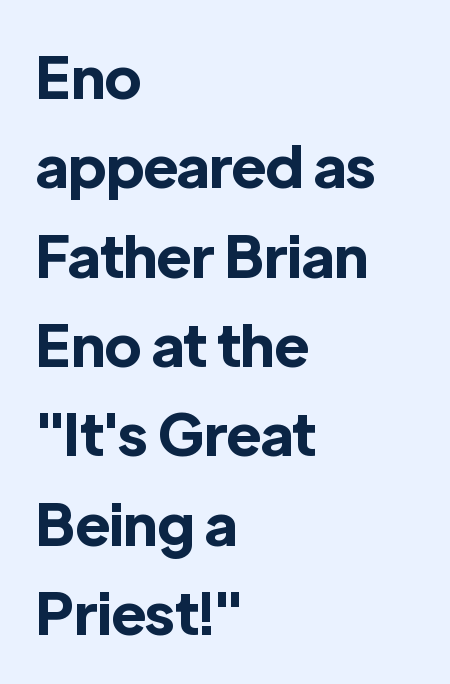
{"serif": "no", "italic": "no", "bold": "yes", "weight": "bold", "width": "normal", "x_height": "medium", "monospaced": "no", "underline": "no", "align": "left", "line_spacing": "normal", "line_spacing_ratio": 1.54, "letter_spacing": "normal", "letter_spacing_em": 0.0, "glyph_px": 58}
